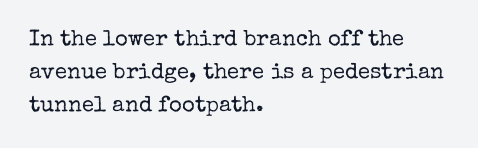
Q: Is the text bold? A: No.
Q: Is the text italic (slanted)? A: No, it is upright.
Q: Is the text underlined? A: No.
Q: How is the paragraph aligned? A: Left-aligned.
Q: Is the spacing between letters normal or unusually wide? A: Normal.
Q: Is the spacing between lines tight, normal or loose? A: Normal.
